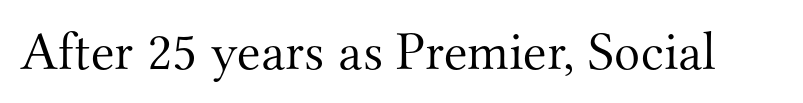
Q: Is the text bold? A: No.
Q: Is the text italic (slanted)? A: No, it is upright.
Q: Is the typeface a serif or a sans-serif typeface? A: Serif.
Q: Is the text underlined? A: No.
Q: Is the spacing between letters normal or unusually wide? A: Normal.
Q: Width (condensed, normal, or wide)? A: Normal.
Q: Stroke contrast? A: Medium.
Q: x-height? A: Small.
Q: Monospaced? A: No.
